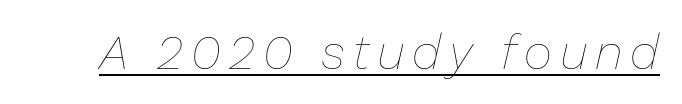
The image shows 49 px thin type, italic (leaning right); set underlined; low stroke contrast and a medium x-height.
